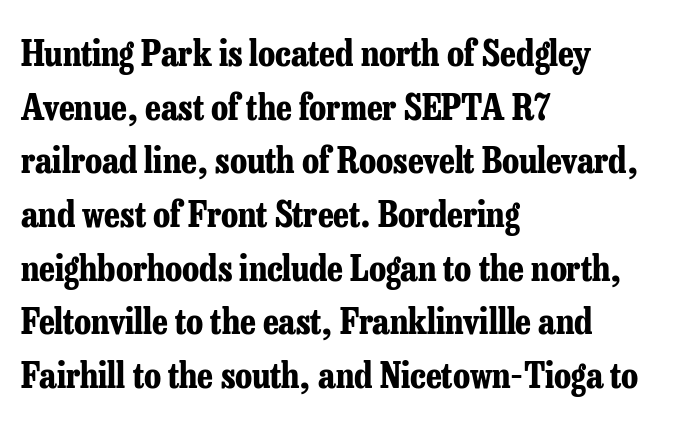
{"serif": "yes", "italic": "no", "bold": "yes", "weight": "bold", "width": "condensed", "stroke_contrast": "low", "x_height": "medium", "monospaced": "no", "underline": "no", "align": "left", "line_spacing": "normal", "line_spacing_ratio": 1.49, "letter_spacing": "normal", "letter_spacing_em": 0.0, "glyph_px": 36}
